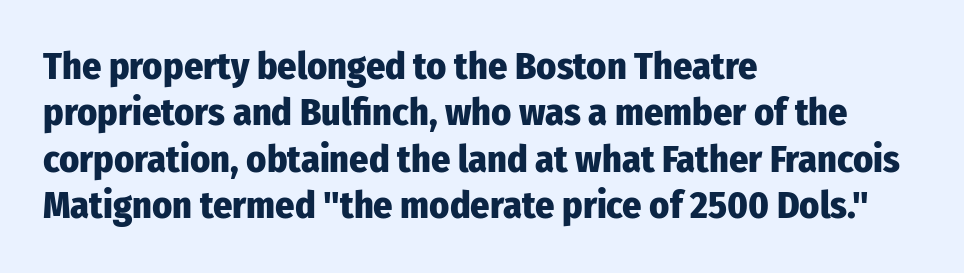
Q: Is the text bold? A: Yes.
Q: Is the text italic (slanted)? A: No, it is upright.
Q: Is the typeface a serif or a sans-serif typeface? A: Sans-serif.
Q: Is the text underlined? A: No.
Q: How is the paragraph aligned? A: Left-aligned.
Q: Is the spacing between letters normal or unusually wide? A: Normal.
Q: Width (condensed, normal, or wide)? A: Condensed.
Q: Stroke contrast? A: Low.
Q: x-height? A: Medium.
Q: Monospaced? A: No.
